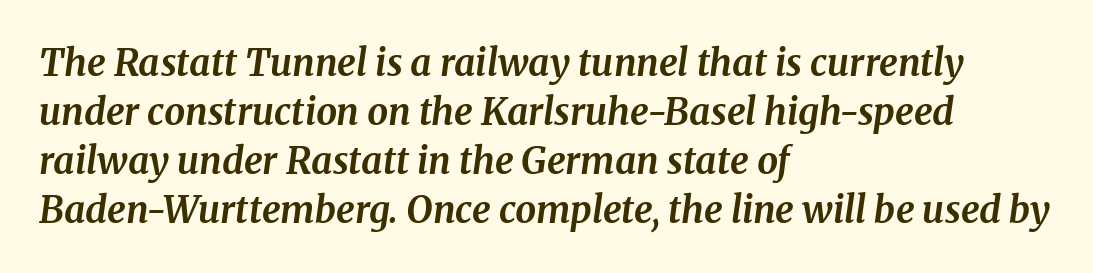
The compositor pushed each line to the left boundary. What weight is shown? A full bold with thick strokes. Just letters on the line, the space beneath them empty. Font category for this specimen: serif.
